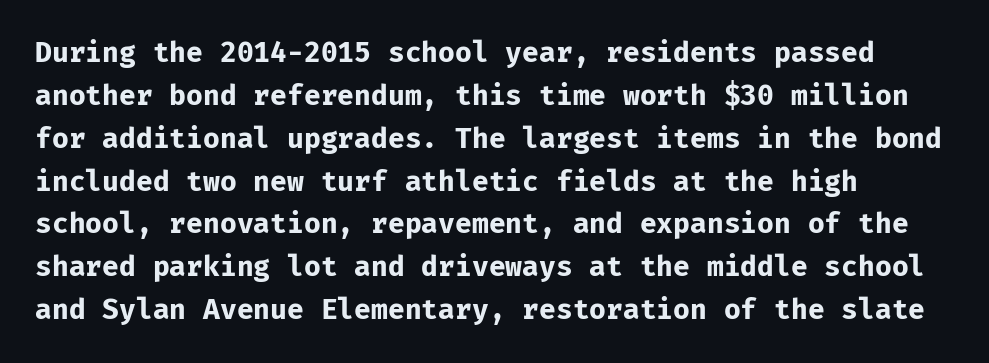
{"serif": "no", "italic": "no", "bold": "yes", "weight": "bold", "width": "normal", "stroke_contrast": "low", "x_height": "medium", "monospaced": "yes", "underline": "no", "align": "left", "line_spacing": "normal", "line_spacing_ratio": 1.53, "letter_spacing": "normal", "letter_spacing_em": 0.0, "glyph_px": 28}
